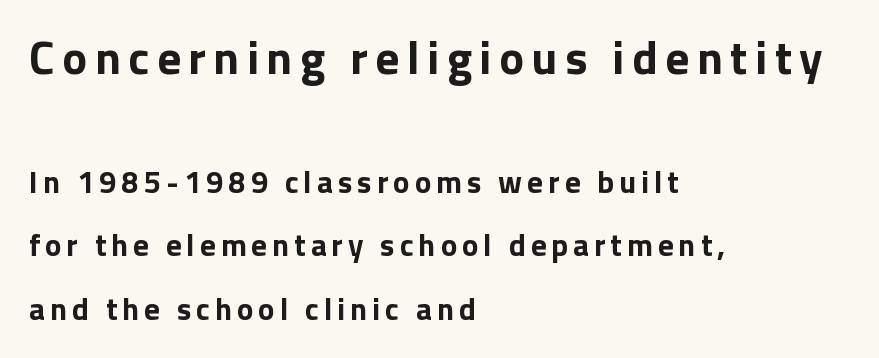
Q: Is the text bold? A: Yes.
Q: Is the text italic (slanted)? A: No, it is upright.
Q: Is the typeface a serif or a sans-serif typeface? A: Sans-serif.
Q: Is the text underlined? A: No.
Q: How is the paragraph aligned? A: Left-aligned.
Q: Is the spacing between lines tight, normal or loose? A: Loose.
Q: Which block of text is set in a larger size, the first (top) or the second (bottom)? A: The first (top) one.
Q: Width (condensed, normal, or wide)? A: Normal.
Q: Stroke contrast? A: Low.
Q: x-height? A: Medium.
Q: Monospaced? A: No.
